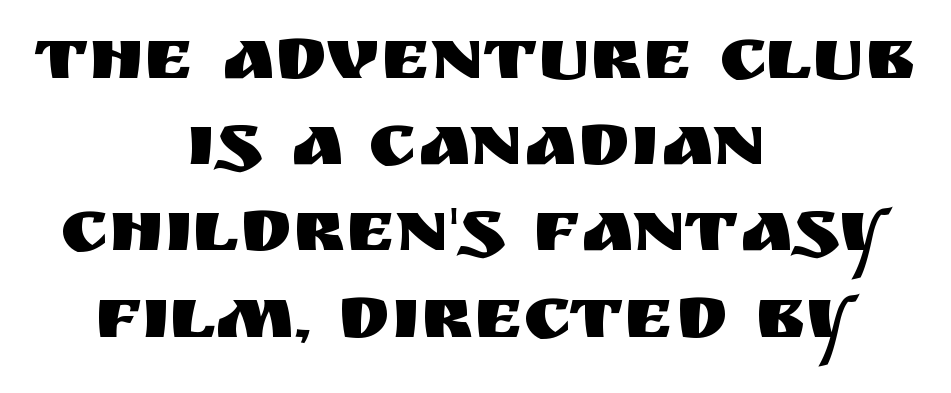
{"serif": "no", "italic": "no", "width": "normal", "stroke_contrast": "medium", "x_height": "large", "monospaced": "no", "underline": "no", "align": "center", "line_spacing": "tight", "line_spacing_ratio": 1.15, "letter_spacing": "normal", "letter_spacing_em": 0.0, "glyph_px": 75}
